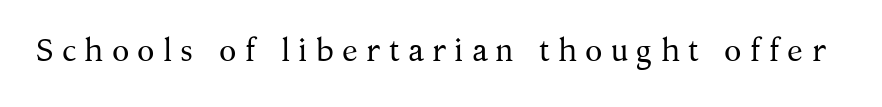
This is roman type, the default non-slanted kind. Is the type heavy? It reads as light-to-regular instead. Quick note: underline off. The face used here is proportionally spaced, like ordinary book or web type. Honestly, the letter spacing is so wide it's the main thing you notice.
